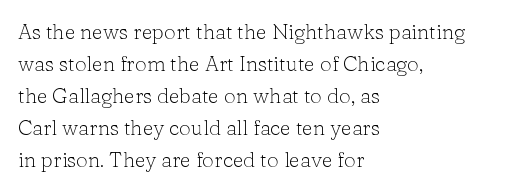
Q: Is the text bold? A: No.
Q: Is the text italic (slanted)? A: No, it is upright.
Q: Is the text underlined? A: No.
Q: How is the paragraph aligned? A: Left-aligned.
Q: Is the spacing between letters normal or unusually wide? A: Normal.
Q: Is the spacing between lines tight, normal or loose? A: Normal.
